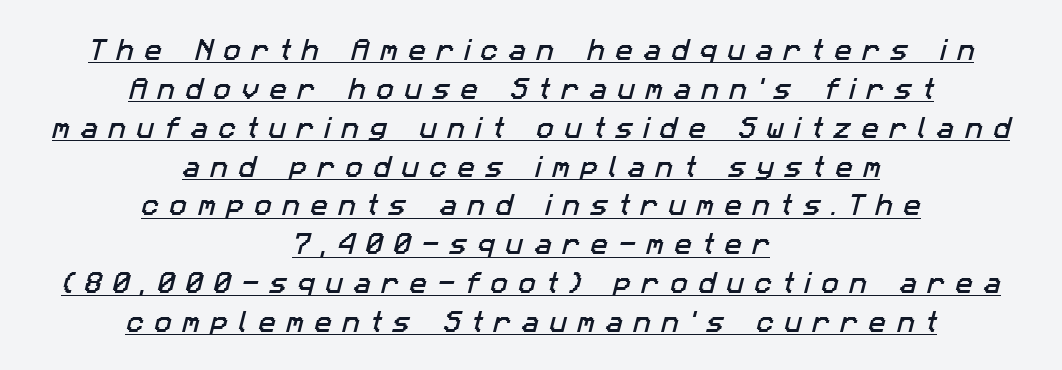
{"underline": "yes", "align": "center", "line_spacing": "normal", "line_spacing_ratio": 1.69, "letter_spacing": "wide", "letter_spacing_em": 0.47, "glyph_px": 23}
